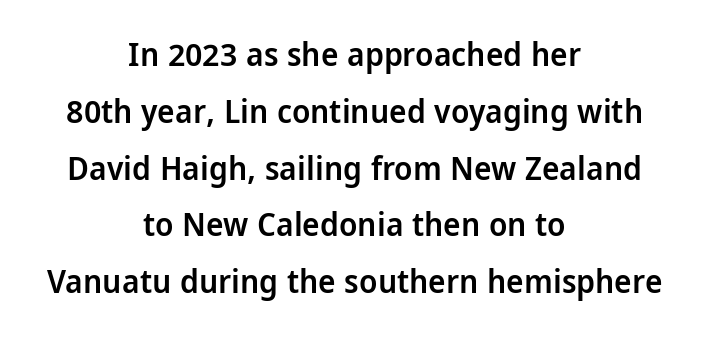
The image shows 33 px semibold sans-serif type, upright; set centered, line spacing 1.72x, normal letter spacing, not underlined; low stroke contrast and a medium x-height.
